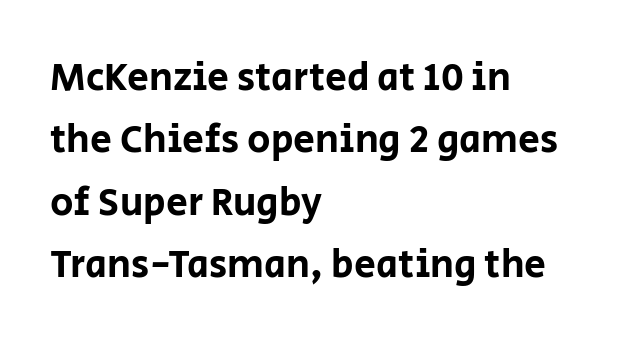
The image shows 39 px sans-serif type, upright; set left-aligned, normal line spacing (1.6x), normal letter spacing, not underlined; low stroke contrast and a large x-height.
